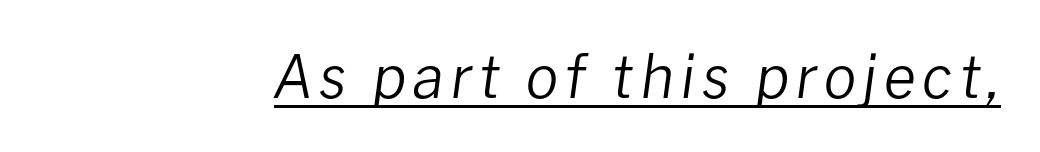
Emphasis-style slanted type is in use. Nothing heavy about these letters — not bold at all. Is there an underline? Yes — a line sits under the letters. These lines are rendered in a variable-pitch font.
